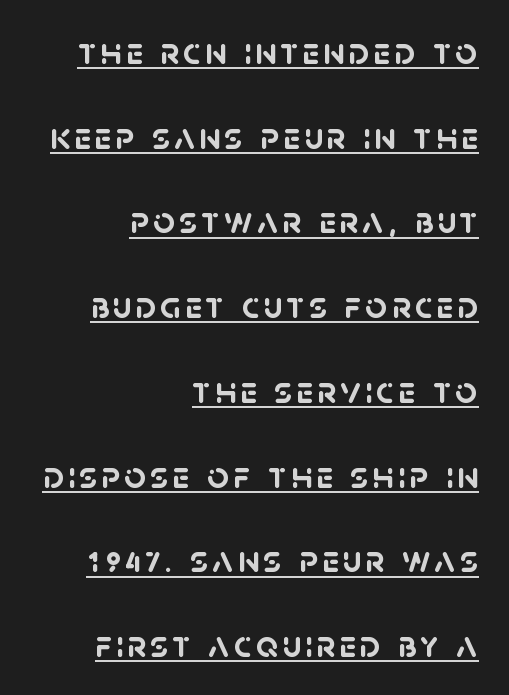
Is the type bold? Yes — the strokes are clearly thick and heavy. Line endings align vertically; line beginnings do not. Here the designer chose a conventional face with non-uniform glyph widths. A rule runs beneath these lines of type.
